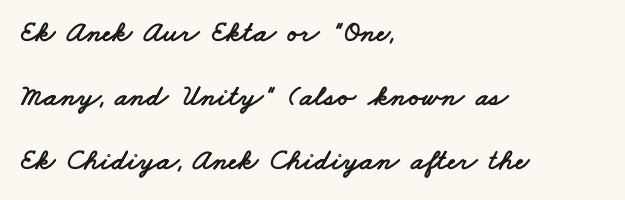
These lines keep a tight, regular rhythm from letter to letter. The lines are quadded left. Notice the wide empty band between every row — that's loose leading. Font category for this specimen: sans-serif. Anything drawn beneath the words? Only blank space. The letters advance in unequal steps, a hallmark of proportional type.
